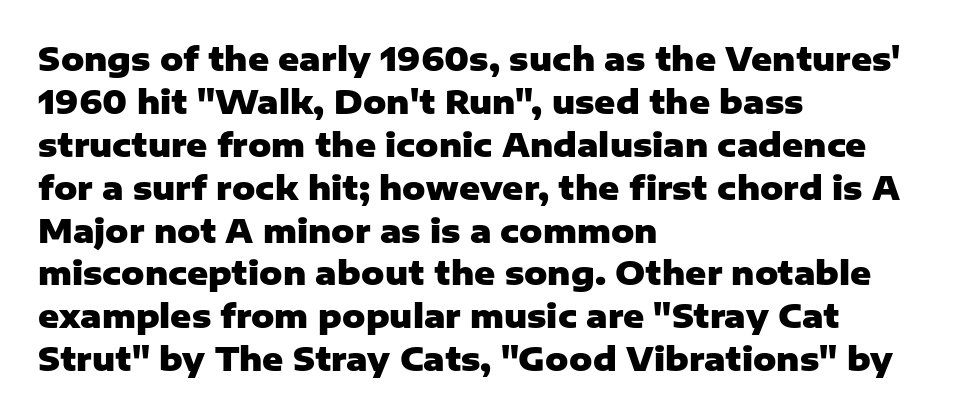
{"serif": "no", "italic": "no", "bold": "yes", "weight": "heavy", "width": "normal", "stroke_contrast": "low", "x_height": "medium", "monospaced": "no", "underline": "no", "align": "left", "line_spacing": "normal", "line_spacing_ratio": 1.34, "letter_spacing": "normal", "letter_spacing_em": 0.0, "glyph_px": 32}
